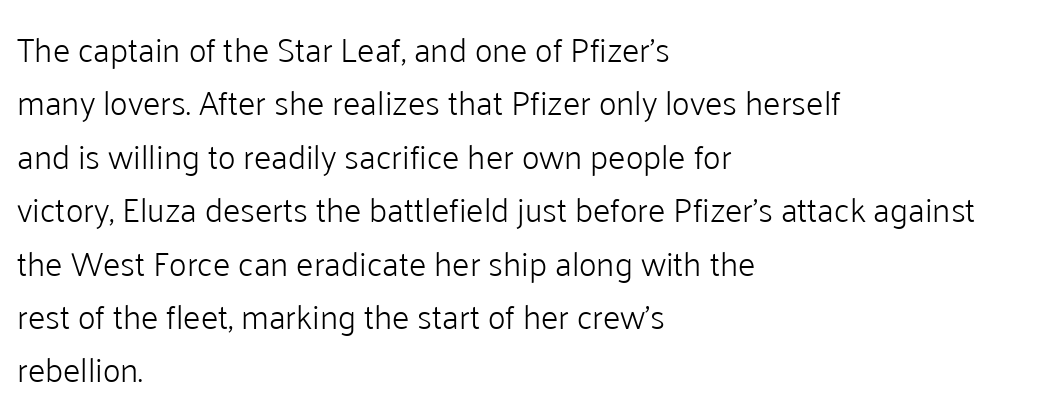
Q: Is the text bold? A: No.
Q: Is the text italic (slanted)? A: No, it is upright.
Q: Is the typeface a serif or a sans-serif typeface? A: Sans-serif.
Q: Is the text underlined? A: No.
Q: How is the paragraph aligned? A: Left-aligned.
Q: Is the spacing between letters normal or unusually wide? A: Normal.
Q: Is the spacing between lines tight, normal or loose? A: Normal.
Q: Width (condensed, normal, or wide)? A: Normal.
Q: Stroke contrast? A: Low.
Q: x-height? A: Medium.
Q: Monospaced? A: No.
